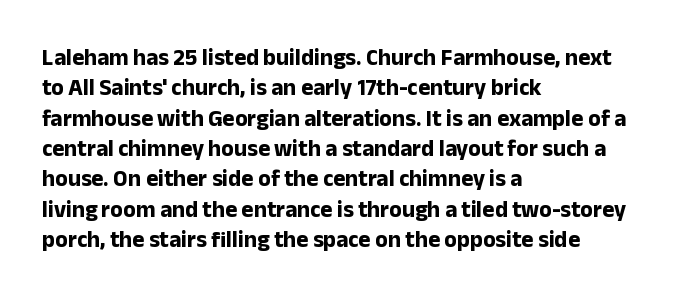
The image shows 23 px bold type, upright; set left-aligned, normal line spacing (1.32x), normal letter spacing, not underlined.
